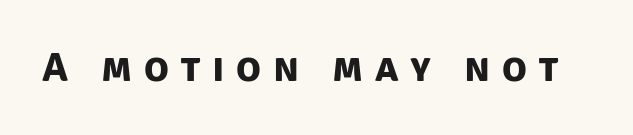
The image shows 41 px bold sans-serif type; set unusually wide letter spacing (+0.29 em), not underlined; low stroke contrast and a large x-height.
